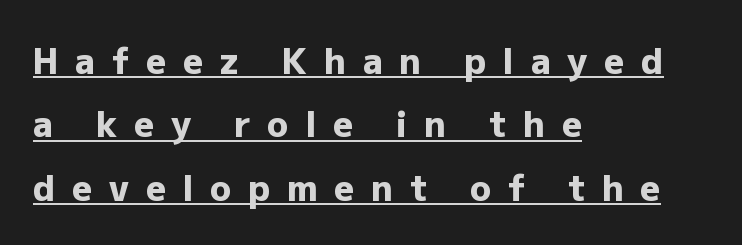
The image shows 35 px heavy sans-serif type, upright; set left-aligned, line spacing 1.81x, unusually wide letter spacing (+0.48 em), underlined; low stroke contrast and a medium x-height.
